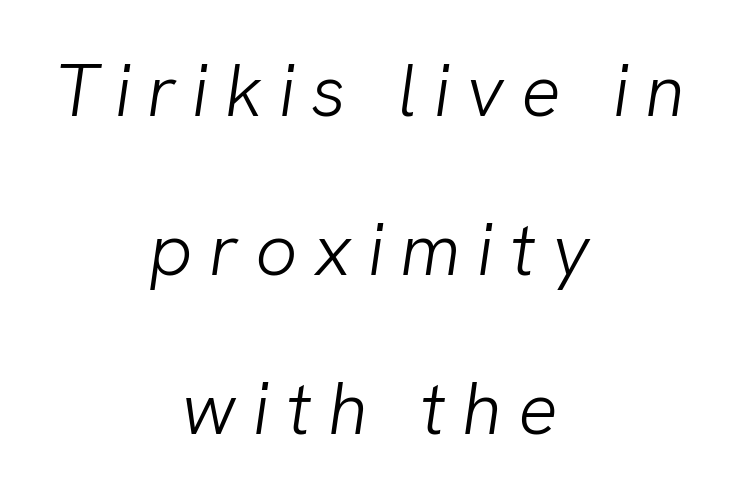
Q: Is the text bold? A: No.
Q: Is the typeface a serif or a sans-serif typeface? A: Sans-serif.
Q: Is the text underlined? A: No.
Q: How is the paragraph aligned? A: Centered.
Q: Is the spacing between letters normal or unusually wide? A: Unusually wide.
Q: Is the spacing between lines tight, normal or loose? A: Loose.
Q: Width (condensed, normal, or wide)? A: Normal.
Q: Stroke contrast? A: Low.
Q: x-height? A: Medium.
Q: Monospaced? A: No.
